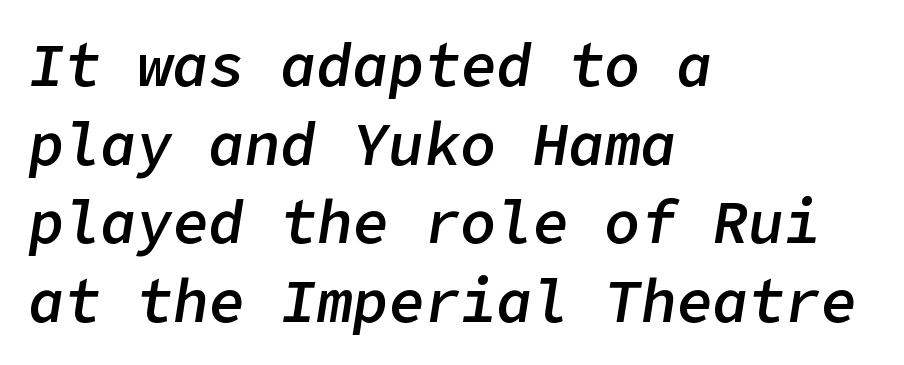
{"italic": "yes", "lean": "right", "slant_degrees": 9, "bold": "semi", "weight": "semibold", "width": "normal", "stroke_contrast": "low", "x_height": "medium", "underline": "no", "align": "left", "line_spacing": "normal", "line_spacing_ratio": 1.31, "letter_spacing": "normal", "letter_spacing_em": 0.0, "glyph_px": 60}
